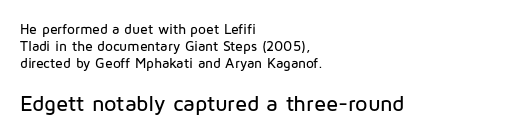
Q: Is the text italic (slanted)? A: No, it is upright.
Q: Is the text underlined? A: No.
Q: How is the paragraph aligned? A: Left-aligned.
Q: Is the spacing between letters normal or unusually wide? A: Normal.
Q: Which block of text is set in a larger size, the first (top) or the second (bottom)? A: The second (bottom) one.
